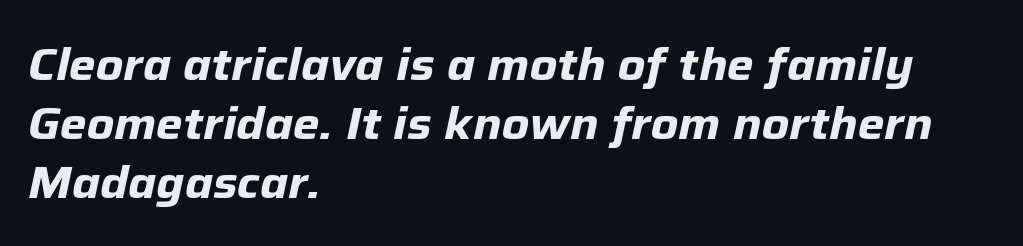
Q: Is the text bold? A: Yes.
Q: Is the text italic (slanted)? A: Yes, it leans right by about 12 degrees.
Q: Is the text underlined? A: No.
Q: How is the paragraph aligned? A: Left-aligned.
Q: Is the spacing between letters normal or unusually wide? A: Normal.
Q: Is the spacing between lines tight, normal or loose? A: Normal.
Q: Width (condensed, normal, or wide)? A: Normal.
Q: Stroke contrast? A: Low.
Q: x-height? A: Medium.
Q: Monospaced? A: No.
